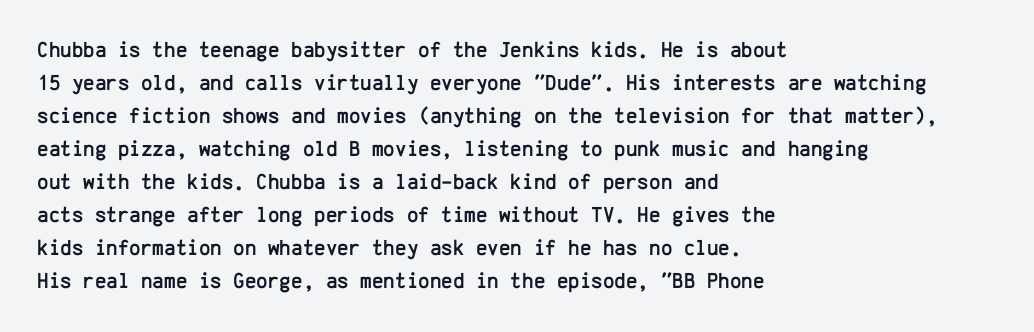
{"italic": "no", "underline": "no", "align": "left", "line_spacing": "normal", "line_spacing_ratio": 1.5, "letter_spacing": "normal", "letter_spacing_em": 0.0, "glyph_px": 22}
